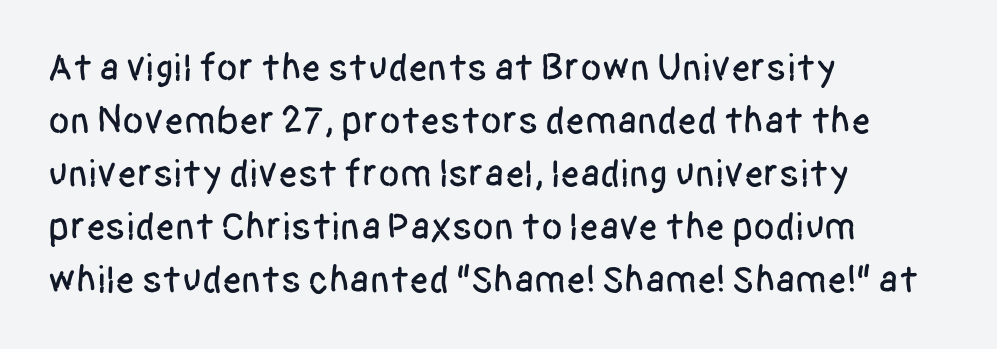
A clean baseline with only descenders dipping below it. Look at the tracking — it's just the regular setting, nothing added. Unlike italic type, these characters show no tilt at all. Successive baselines arrive at the customary interval.
